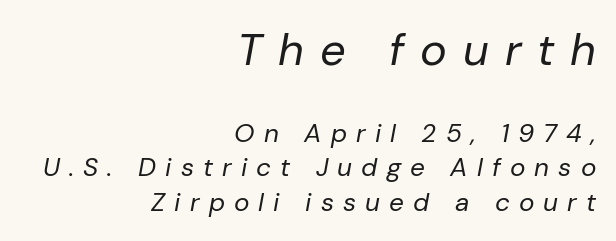
Rows of type keep a routine distance in the vertical direction. A quiet, ordinary-to-light weight characterises the typeface. Glance below the letters and you will spot only blank space. The tracking reads as deliberately expanded to a designer's eye. The face used here is proportionally spaced, like ordinary book or web type.
